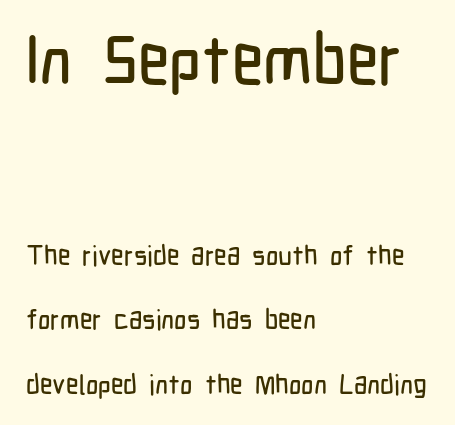
The image shows 68 px condensed sans-serif type, upright; set left-aligned, loose line spacing (2.38x), normal letter spacing, not underlined; the first (top) block is 2.52x larger; low stroke contrast and a medium x-height.
